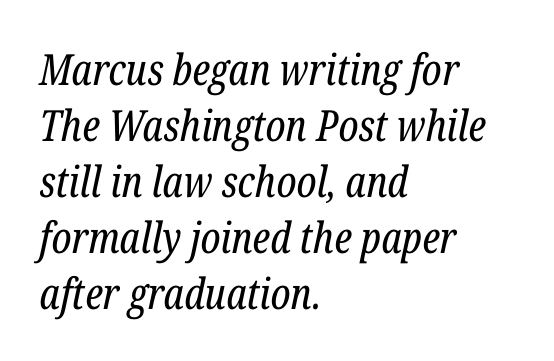
Spacing between characters is what you'd get straight out of the box. The letters advance in unequal steps, a hallmark of proportional type. Letterform terminals end in serifs throughout the passage. Unmarked baselines from the first word to the last.
